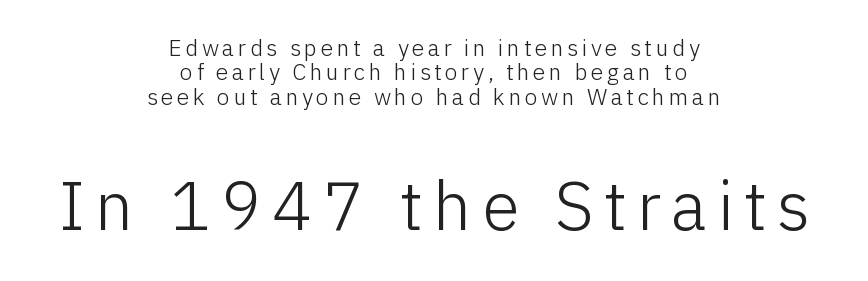
Q: Is the text bold? A: No.
Q: Is the text italic (slanted)? A: No, it is upright.
Q: Is the typeface a serif or a sans-serif typeface? A: Sans-serif.
Q: Is the text underlined? A: No.
Q: How is the paragraph aligned? A: Centered.
Q: Is the spacing between lines tight, normal or loose? A: Tight.
Q: Which block of text is set in a larger size, the first (top) or the second (bottom)? A: The second (bottom) one.
Q: Width (condensed, normal, or wide)? A: Normal.
Q: Stroke contrast? A: Low.
Q: x-height? A: Medium.
Q: Monospaced? A: No.
